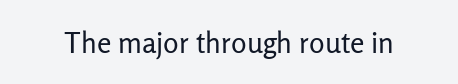
The image shows 29 px regular-weight sans-serif type, upright; set normal letter spacing, not underlined; low stroke contrast and a medium x-height.
